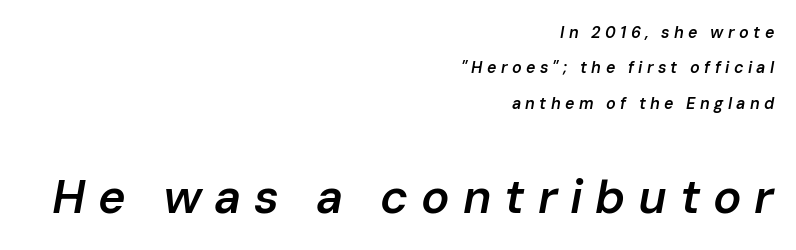
Q: Is the text bold? A: Semi-bold.
Q: Is the text italic (slanted)? A: Yes, it leans right by about 10 degrees.
Q: Is the text underlined? A: No.
Q: How is the paragraph aligned? A: Right-aligned.
Q: Is the spacing between letters normal or unusually wide? A: Unusually wide.
Q: Is the spacing between lines tight, normal or loose? A: Loose.
Q: Which block of text is set in a larger size, the first (top) or the second (bottom)? A: The second (bottom) one.
Q: Width (condensed, normal, or wide)? A: Normal.
Q: Stroke contrast? A: Low.
Q: x-height? A: Medium.
Q: Monospaced? A: No.
